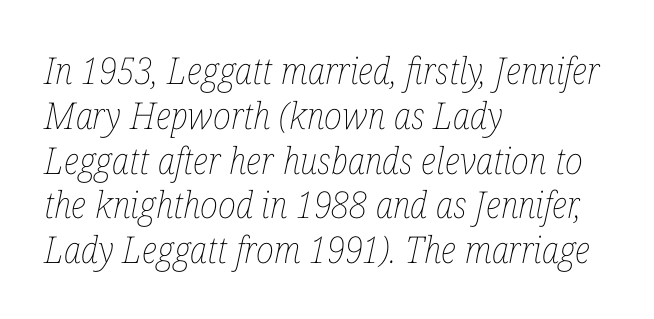
Q: Is the text bold? A: No.
Q: Is the text italic (slanted)? A: Yes, it leans right by about 12 degrees.
Q: Is the text underlined? A: No.
Q: How is the paragraph aligned? A: Left-aligned.
Q: Is the spacing between letters normal or unusually wide? A: Normal.
Q: Width (condensed, normal, or wide)? A: Condensed.
Q: Stroke contrast? A: Low.
Q: x-height? A: Medium.
Q: Monospaced? A: No.
